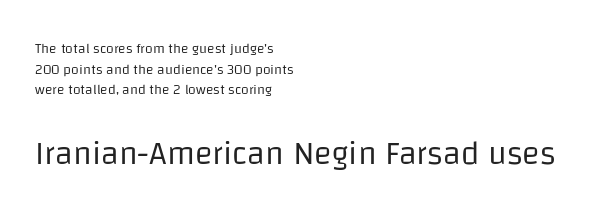
The image shows 33 px regular-weight sans-serif type, upright; set left-aligned, normal line spacing (1.47x), normal letter spacing, not underlined; the second (bottom) block is 2.36x larger; low stroke contrast and a large x-height.
